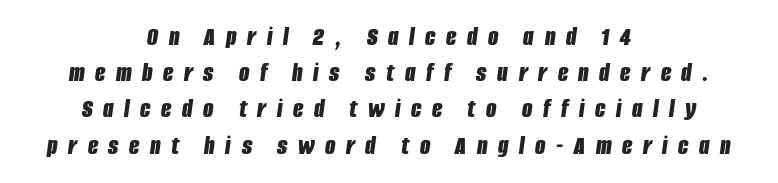
As a designer I'd log this as weight 700, bold. Is there much room between lines? A standard amount, neither cramped nor airy. One-word summary of the alignment: center. A clean baseline with only descenders dipping below it. There is plenty of visible air inserted between adjacent glyphs. A typesetter would mark this as italic.
